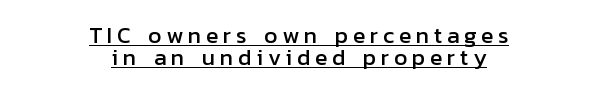
Caption: lettering with a line underneath. What's the leading like? Squeezed, with rows nearly overlapping. The tracking reads as deliberately expanded to a designer's eye. The paragraph shown floats in the horizontal middle. The font's upright variant was chosen for this text.
